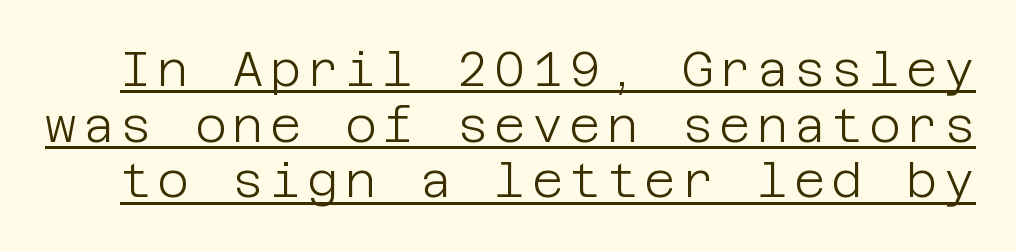
The image shows 48 px light sans-serif type, upright; set line spacing 1.16x, underlined; low stroke contrast and a large x-height.
